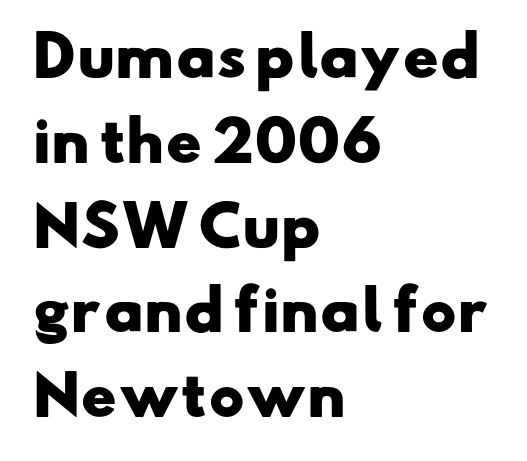
Q: Is the text bold? A: Yes.
Q: Is the typeface a serif or a sans-serif typeface? A: Sans-serif.
Q: Is the text underlined? A: No.
Q: How is the paragraph aligned? A: Left-aligned.
Q: Is the spacing between letters normal or unusually wide? A: Normal.
Q: Is the spacing between lines tight, normal or loose? A: Normal.
Q: Width (condensed, normal, or wide)? A: Wide.
Q: Stroke contrast? A: Low.
Q: x-height? A: Small.
Q: Monospaced? A: No.
